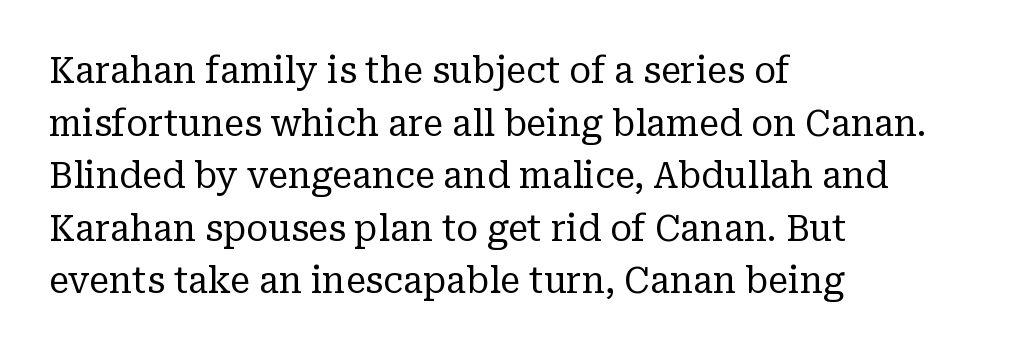
{"serif": "yes", "italic": "no", "bold": "no", "weight": "regular", "width": "normal", "stroke_contrast": "low", "x_height": "medium", "monospaced": "no", "underline": "no", "align": "left", "line_spacing": "normal", "line_spacing_ratio": 1.46, "letter_spacing": "normal", "letter_spacing_em": 0.0, "glyph_px": 36}
